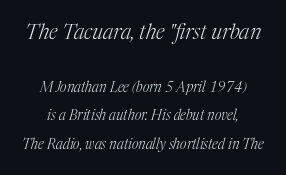
The weight tops out at a normal text grade. Quick note: underline off. Centered paragraph, ragged on both sides. Standard letterfit; no display-style spreading of the glyphs. Is there much room between lines? Yes — plenty of vertical air separates them.
